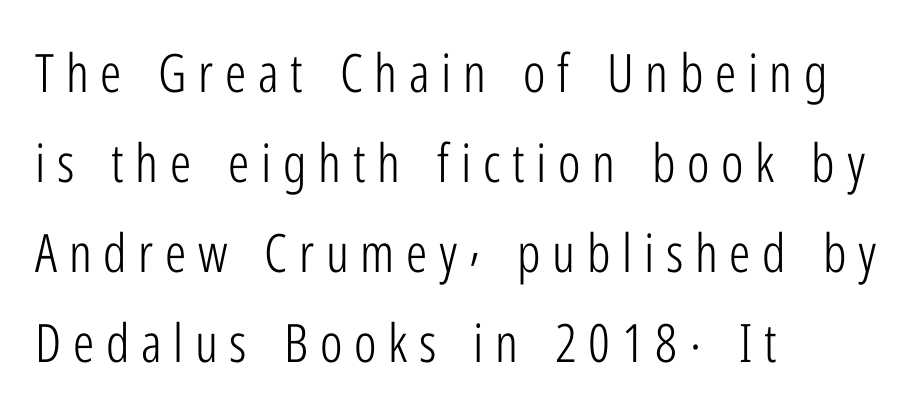
{"serif": "no", "italic": "no", "bold": "no", "weight": "light", "width": "condensed", "stroke_contrast": "low", "x_height": "medium", "monospaced": "no", "underline": "no", "align": "left", "line_spacing": "normal", "line_spacing_ratio": 1.7, "letter_spacing": "wide", "letter_spacing_em": 0.22, "glyph_px": 53}
